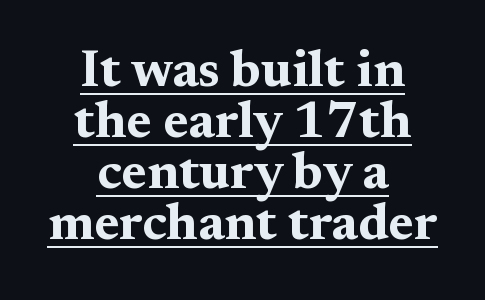
{"serif": "yes", "italic": "no", "bold": "yes", "weight": "bold", "width": "wide", "stroke_contrast": "medium", "x_height": "medium", "monospaced": "no", "underline": "yes", "align": "center", "line_spacing": "tight", "line_spacing_ratio": 0.98, "letter_spacing": "normal", "letter_spacing_em": 0.0, "glyph_px": 52}
